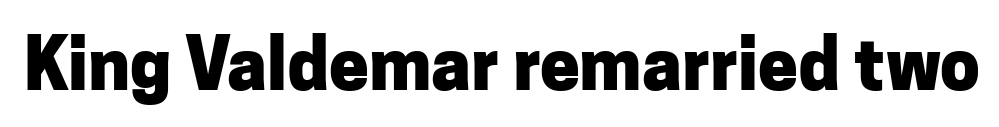
The image shows 71 px heavy sans-serif type, upright; set normal letter spacing, not underlined; low stroke contrast and a medium x-height.
